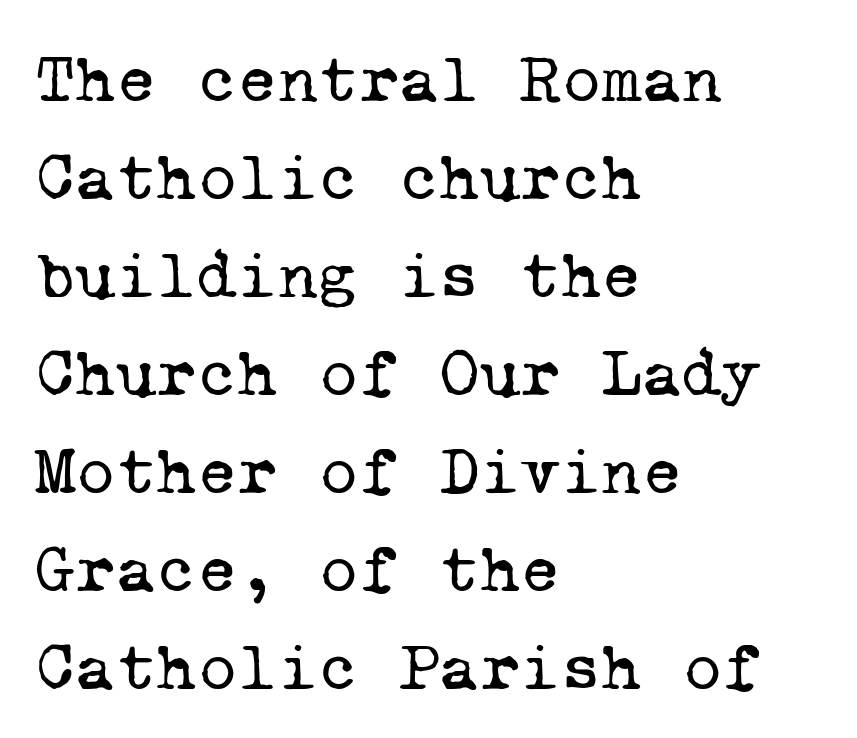
{"serif": "yes", "bold": "no", "weight": "regular", "width": "normal", "stroke_contrast": "low", "x_height": "medium", "monospaced": "yes", "underline": "no", "align": "left", "line_spacing": "normal", "line_spacing_ratio": 1.42, "letter_spacing": "normal", "letter_spacing_em": 0.0, "glyph_px": 69}
